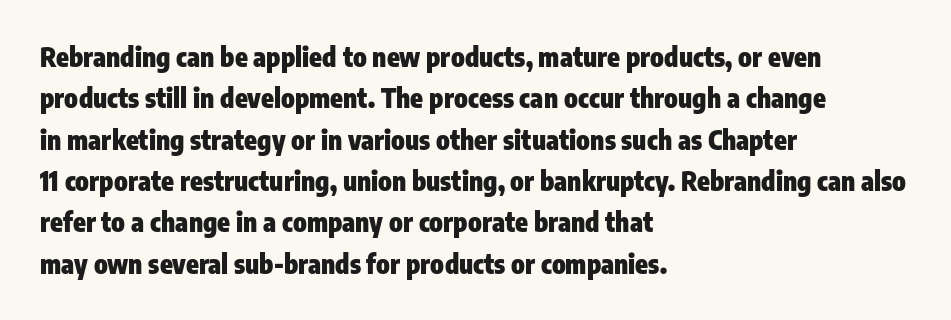
Q: Is the text bold? A: Yes.
Q: Is the text italic (slanted)? A: No, it is upright.
Q: Is the text underlined? A: No.
Q: How is the paragraph aligned? A: Left-aligned.
Q: Is the spacing between letters normal or unusually wide? A: Normal.
Q: Is the spacing between lines tight, normal or loose? A: Normal.
